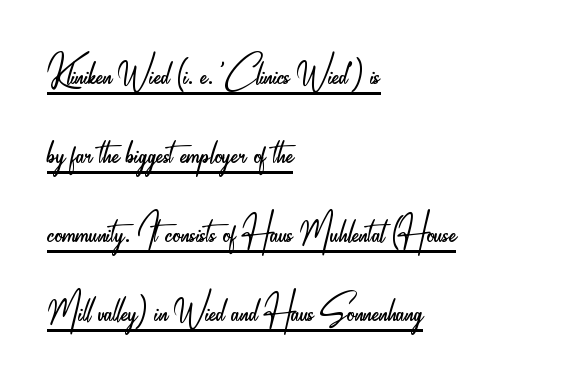
{"serif": "no", "bold": "no", "weight": "light", "width": "condensed", "stroke_contrast": "low", "x_height": "small", "monospaced": "no", "underline": "yes", "align": "left", "line_spacing": "normal", "line_spacing_ratio": 1.55, "letter_spacing": "normal", "letter_spacing_em": 0.0, "glyph_px": 51}
